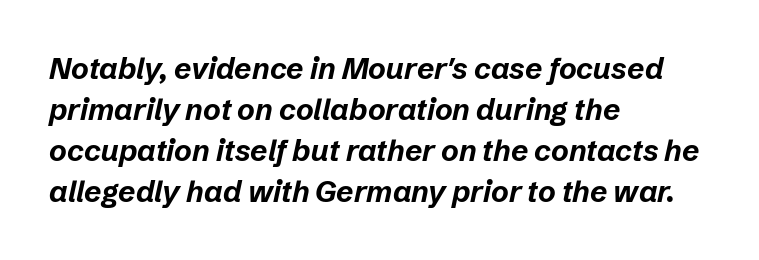
Italic? Definitely — the glyphs are oblique. The gap between lines stays unmarked. Caption: multi-line text, flush left, ragged right. The leading is moderate, giving the passage an even texture.
